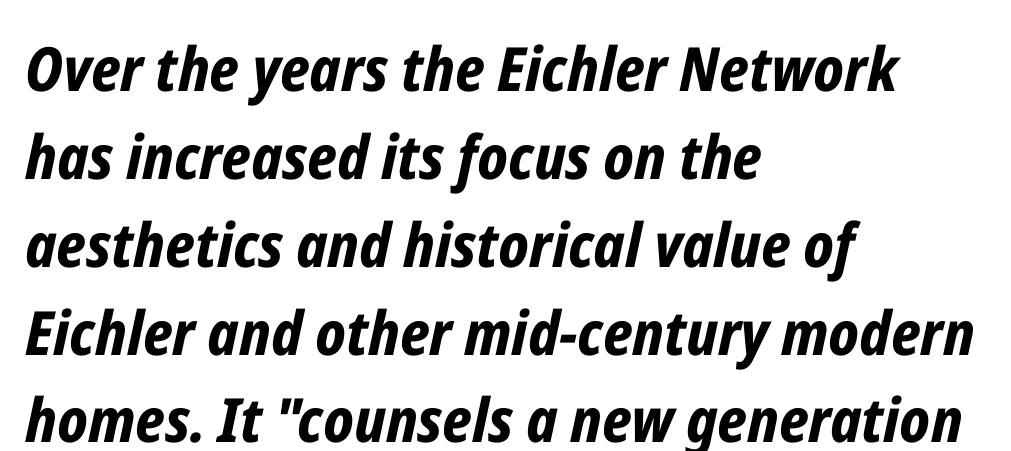
{"italic": "yes", "lean": "right", "slant_degrees": 12, "bold": "yes", "weight": "bold", "width": "condensed", "stroke_contrast": "low", "x_height": "medium", "monospaced": "no", "underline": "no", "align": "left", "line_spacing": "normal", "line_spacing_ratio": 1.44, "letter_spacing": "normal", "letter_spacing_em": 0.0, "glyph_px": 61}
